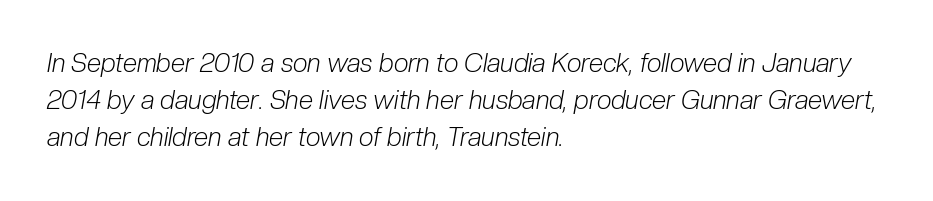
The image shows 26 px text type, italic (leaning right); set left-aligned, normal line spacing (1.43x), normal letter spacing, not underlined.
